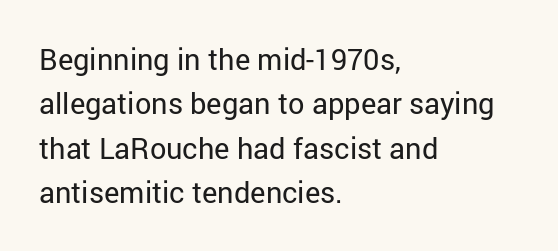
Q: Is the text bold? A: No.
Q: Is the text italic (slanted)? A: No, it is upright.
Q: Is the typeface a serif or a sans-serif typeface? A: Sans-serif.
Q: Is the text underlined? A: No.
Q: How is the paragraph aligned? A: Left-aligned.
Q: Is the spacing between letters normal or unusually wide? A: Normal.
Q: Is the spacing between lines tight, normal or loose? A: Normal.
Q: Width (condensed, normal, or wide)? A: Normal.
Q: Stroke contrast? A: Low.
Q: x-height? A: Medium.
Q: Monospaced? A: No.
